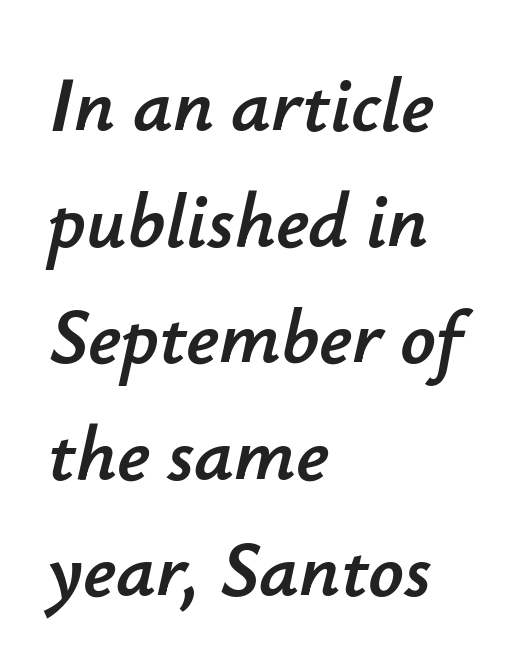
The image shows 78 px text type, italic (leaning right); set left-aligned, normal line spacing (1.49x), normal letter spacing, not underlined; low stroke contrast and a small x-height.
